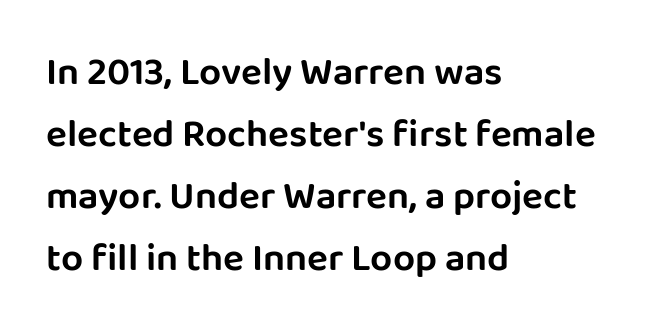
The ragged edge is on the right, which tells us the setting is flush left. Reading down the column, the eye jumps a familiar distance to each next line. When letters stand straight like this, we call the style roman or upright. These lines are rendered in a variable-pitch font. Note: no serifs on the glyphs.
